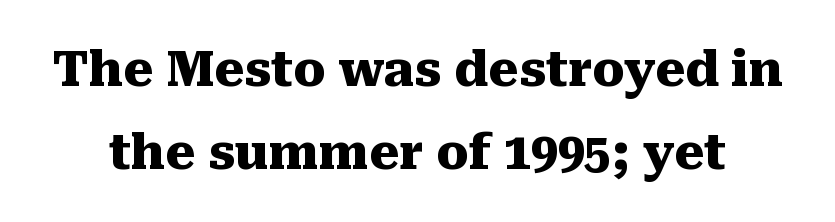
The image shows 48 px heavy serif type, upright; set line spacing 1.72x, normal letter spacing, not underlined; medium stroke contrast and a medium x-height.
